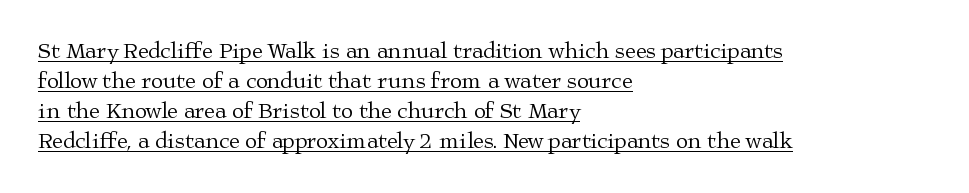
Think standard paragraph weight, or any step lighter than that. Leftover space on each line is placed entirely after the last word. The rendering keeps characters at their native spacing. Is there any slant? The stems are plumb. The space between consecutive lines is moderate. Glance below the letters and you will spot a drawn line.
